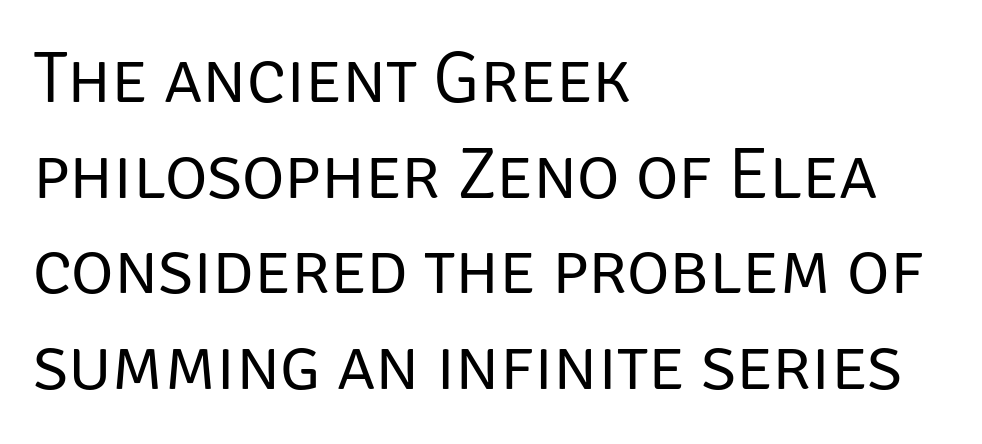
Honestly, the letter spacing is just normal — you wouldn't notice it. This sample has the flowing, uneven cadence of proportional lettering. The typeface has the unassuming heft of standard copy or less. Ascenders rise straight up at ninety degrees. The designer left line spacing at the default. The letters carry no serifs — their stems end cleanly without finishing strokes.
